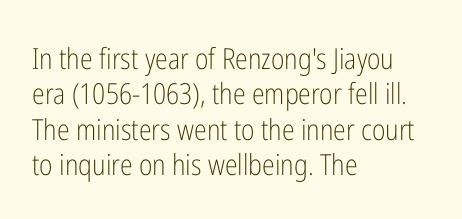
{"serif": "no", "italic": "no", "bold": "no", "weight": "light", "width": "condensed", "stroke_contrast": "low", "x_height": "medium", "monospaced": "no", "underline": "no", "align": "left", "line_spacing_ratio": 1.22, "letter_spacing": "normal", "letter_spacing_em": 0.0, "glyph_px": 29}
